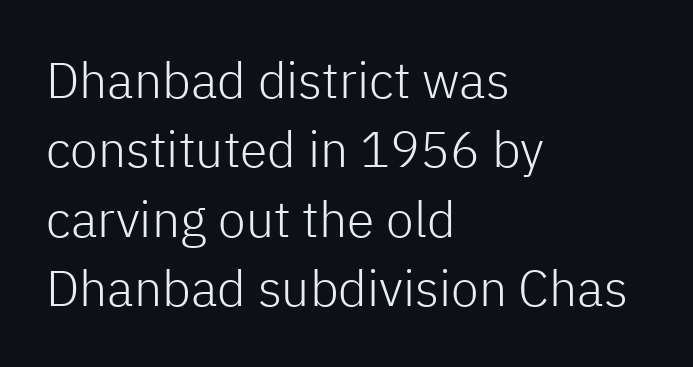
{"serif": "no", "italic": "no", "bold": "no", "weight": "light", "width": "normal", "stroke_contrast": "low", "x_height": "medium", "monospaced": "no", "underline": "no", "align": "left", "line_spacing": "normal", "line_spacing_ratio": 1.39, "letter_spacing": "normal", "letter_spacing_em": 0.0, "glyph_px": 50}
